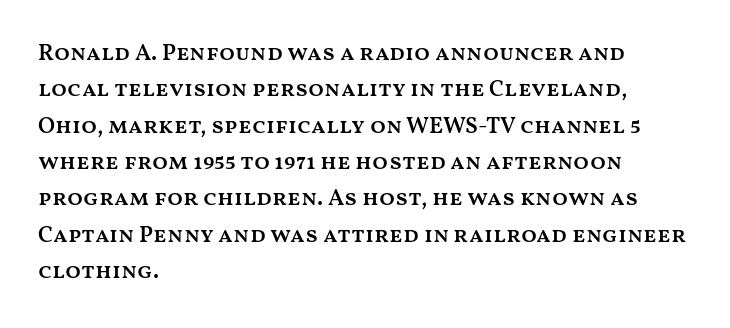
{"italic": "no", "bold": "semi", "underline": "no", "align": "left", "line_spacing": "normal", "line_spacing_ratio": 1.58, "letter_spacing": "normal", "letter_spacing_em": 0.0, "glyph_px": 23}
